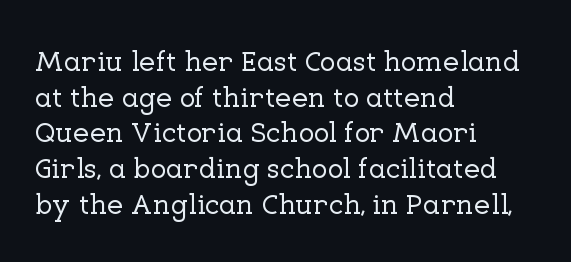
The paragraph shown leans on its left margin. The face used here is proportionally spaced, like ordinary book or web type. The letters sit at their default tracking, neither squeezed nor spread. Ascenders rise straight up at ninety degrees.
